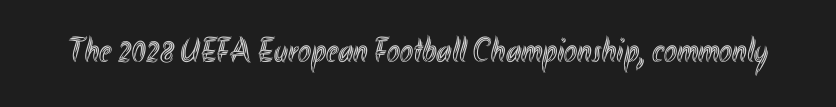
Honestly, the letter spacing is just normal — you wouldn't notice it. Decoration check: the copy has no underline. These lines are rendered in a variable-pitch font.
